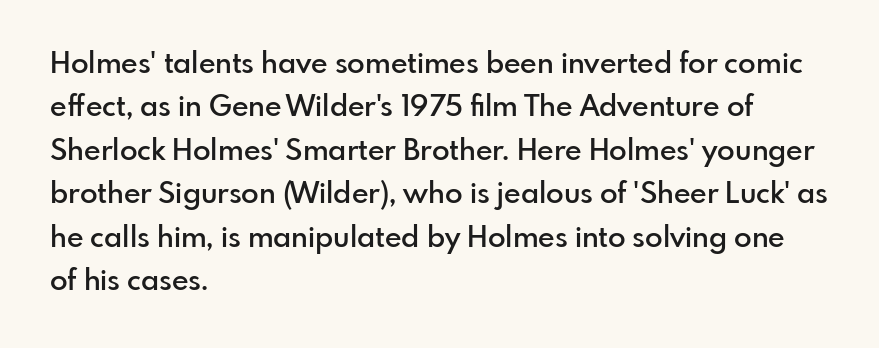
I'd call this a sans setting — the letters go barefoot. Is this a fixed-width face? No — the glyphs have proportional, varying widths. Rows of type keep a routine distance in the vertical direction. The specimen reads as upright at a glance.
